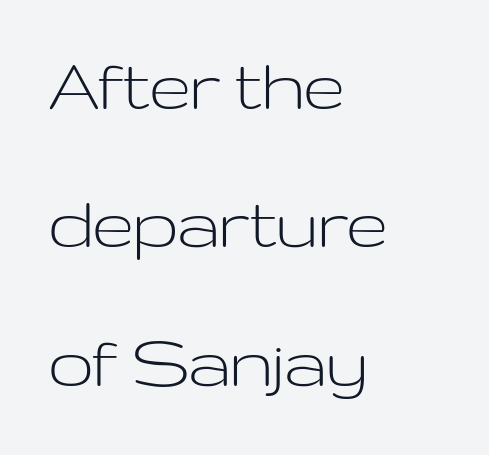
Q: Is the text bold? A: No.
Q: Is the text italic (slanted)? A: No, it is upright.
Q: Is the typeface a serif or a sans-serif typeface? A: Sans-serif.
Q: Is the text underlined? A: No.
Q: How is the paragraph aligned? A: Left-aligned.
Q: Is the spacing between letters normal or unusually wide? A: Normal.
Q: Width (condensed, normal, or wide)? A: Wide.
Q: Stroke contrast? A: Low.
Q: x-height? A: Medium.
Q: Monospaced? A: No.
